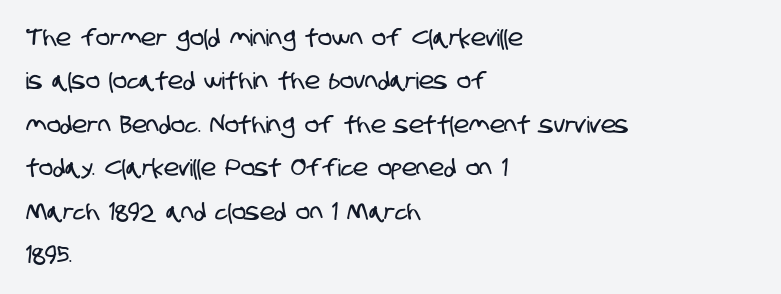
The image shows 23 px text type; set left-aligned, line spacing 1.89x, normal letter spacing, not underlined.
